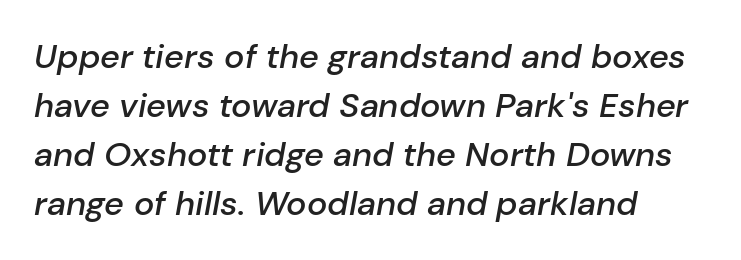
{"italic": "yes", "lean": "right", "slant_degrees": 10, "bold": "semi", "weight": "semibold", "width": "normal", "stroke_contrast": "low", "x_height": "medium", "monospaced": "no", "underline": "no", "align": "left", "line_spacing": "normal", "line_spacing_ratio": 1.44, "letter_spacing": "normal", "letter_spacing_em": 0.0, "glyph_px": 34}
